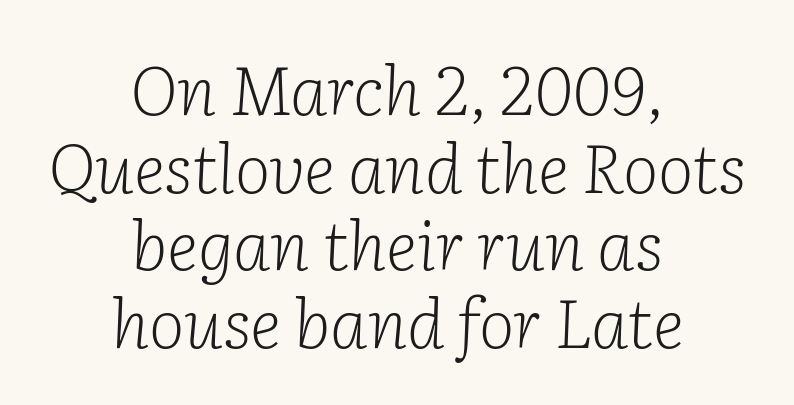
The axis of the letterforms is tilted away from vertical. Any mark beneath the type? The region is blank. Is the stroke heavy? The answer is a plain regular-or-lighter. The paragraph shown floats in the horizontal middle. Is this a sans? No — the strokes have serifs. Look at the tracking — it's just the regular setting, nothing added.
